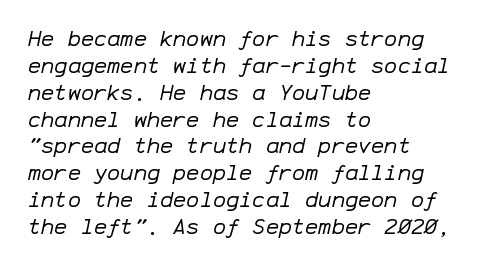
The image shows 22 px text type, italic (leaning right); set left-aligned, line spacing 1.22x, normal letter spacing, not underlined.
